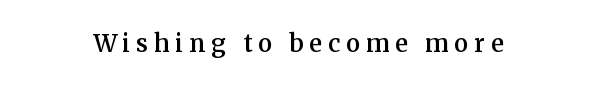
{"italic": "no", "bold": "semi", "underline": "no", "letter_spacing": "wide", "letter_spacing_em": 0.25, "glyph_px": 24}
